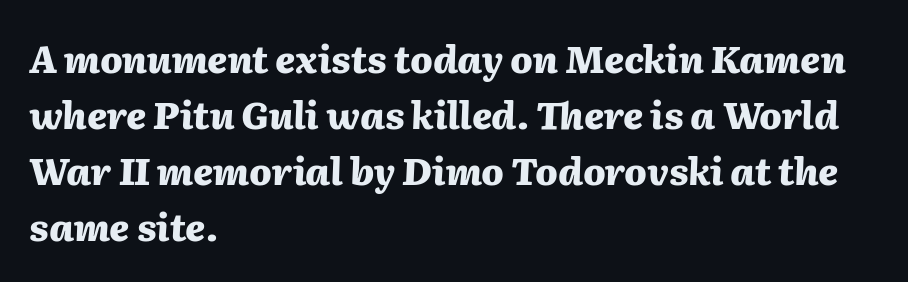
Q: Is the text bold? A: Yes.
Q: Is the text italic (slanted)? A: Yes, it leans right by about 2 degrees.
Q: Is the text underlined? A: No.
Q: How is the paragraph aligned? A: Left-aligned.
Q: Is the spacing between letters normal or unusually wide? A: Normal.
Q: Is the spacing between lines tight, normal or loose? A: Normal.
Q: Width (condensed, normal, or wide)? A: Normal.
Q: Stroke contrast? A: Medium.
Q: x-height? A: Medium.
Q: Monospaced? A: No.
